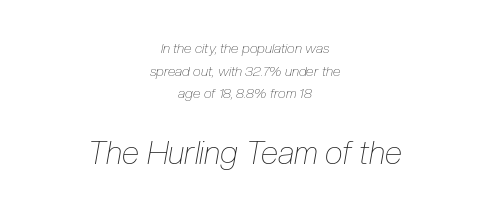
The specimen omits any rule beneath the text block's lines. Typeset on center — no edge is straight. Interline gaps are of average width in this sample. Between these two stacked blocks, the lower one wins on size.
